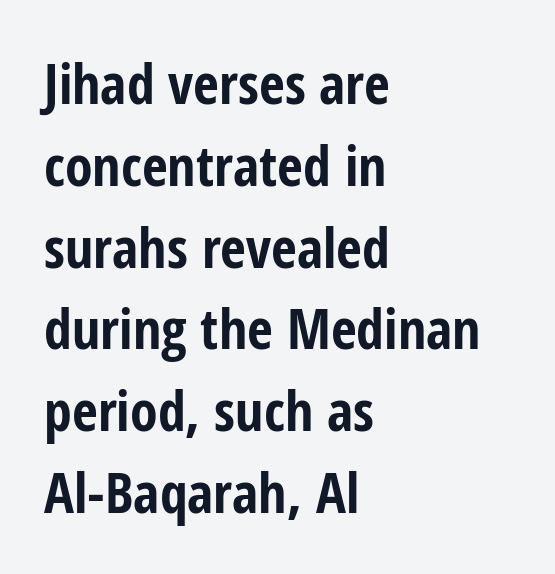
{"serif": "no", "italic": "no", "bold": "yes", "weight": "bold", "width": "condensed", "stroke_contrast": "low", "x_height": "medium", "monospaced": "no", "underline": "no", "align": "left", "line_spacing": "normal", "line_spacing_ratio": 1.46, "letter_spacing": "normal", "letter_spacing_em": 0.0, "glyph_px": 56}
